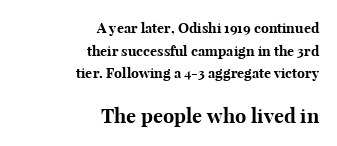
Q: Is the text bold? A: Yes.
Q: Is the text italic (slanted)? A: No, it is upright.
Q: Is the text underlined? A: No.
Q: How is the paragraph aligned? A: Right-aligned.
Q: Is the spacing between letters normal or unusually wide? A: Normal.
Q: Is the spacing between lines tight, normal or loose? A: Normal.
Q: Which block of text is set in a larger size, the first (top) or the second (bottom)? A: The second (bottom) one.
